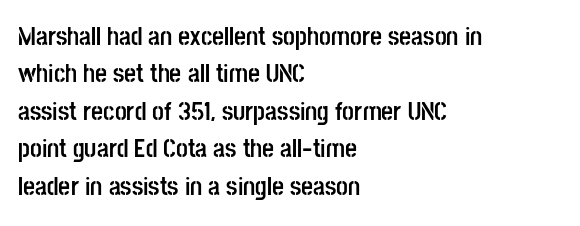
{"italic": "no", "bold": "yes", "underline": "no", "align": "left", "line_spacing": "normal", "line_spacing_ratio": 1.44, "letter_spacing": "normal", "letter_spacing_em": 0.0, "glyph_px": 26}
